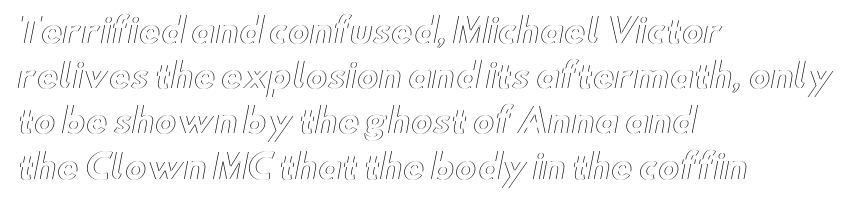
Q: Is the text italic (slanted)? A: Yes.
Q: Is the text underlined? A: No.
Q: How is the paragraph aligned? A: Left-aligned.
Q: Is the spacing between letters normal or unusually wide? A: Normal.
Q: Is the spacing between lines tight, normal or loose? A: Normal.
Q: Width (condensed, normal, or wide)? A: Wide.
Q: x-height? A: Small.
Q: Monospaced? A: No.
